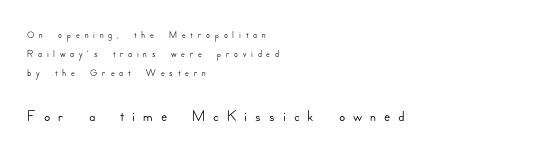
The image shows 23 px text type, upright; set left-aligned, normal line spacing (1.36x), unusually wide letter spacing (+0.34 em), not underlined; the second (bottom) block is 1.64x larger.
